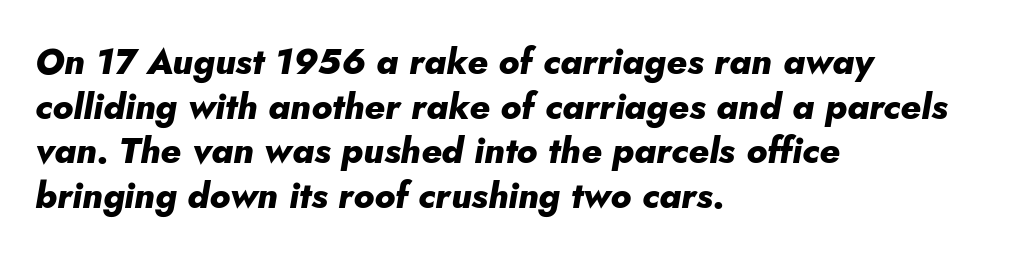
The compositor pushed each line to the left boundary. The rendering uses natural spacing where letterforms have individual widths. Words appear dense and cohesive because spacing is normal. The rendering uses a bold face; every stroke is thick and dark.
